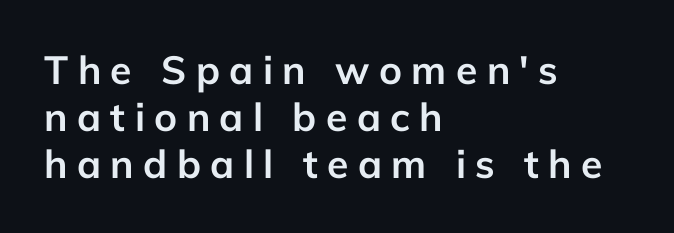
The image shows 39 px semibold sans-serif type, upright; set left-aligned, line spacing 1.21x, unusually wide letter spacing (+0.24 em), not underlined; low stroke contrast and a medium x-height.
